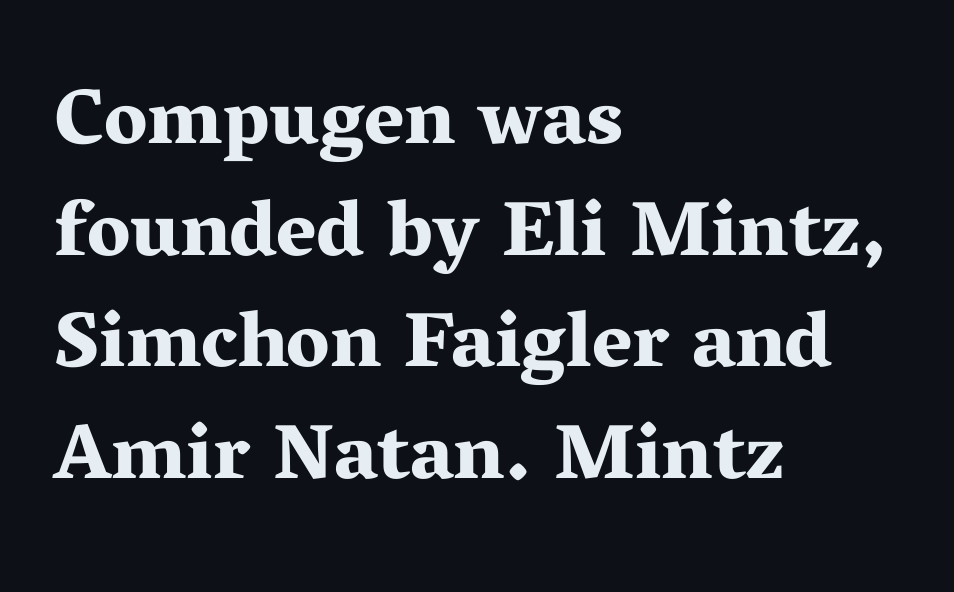
These lines are rendered in a variable-pitch font. Heft: maximum for text — a bold. You could call the tracking neutral — neither tight nor loose. A clean baseline with only descenders dipping below it. These lines sit exactly where default settings would place them. The text was rendered using a seriffed face with decorative stroke endings.
